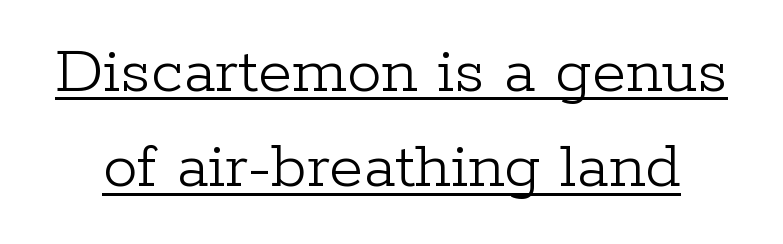
Q: Is the text bold? A: No.
Q: Is the text italic (slanted)? A: No, it is upright.
Q: Is the typeface a serif or a sans-serif typeface? A: Serif.
Q: Is the text underlined? A: Yes.
Q: Is the spacing between letters normal or unusually wide? A: Normal.
Q: Is the spacing between lines tight, normal or loose? A: Normal.
Q: Width (condensed, normal, or wide)? A: Normal.
Q: Stroke contrast? A: Low.
Q: x-height? A: Medium.
Q: Monospaced? A: No.
